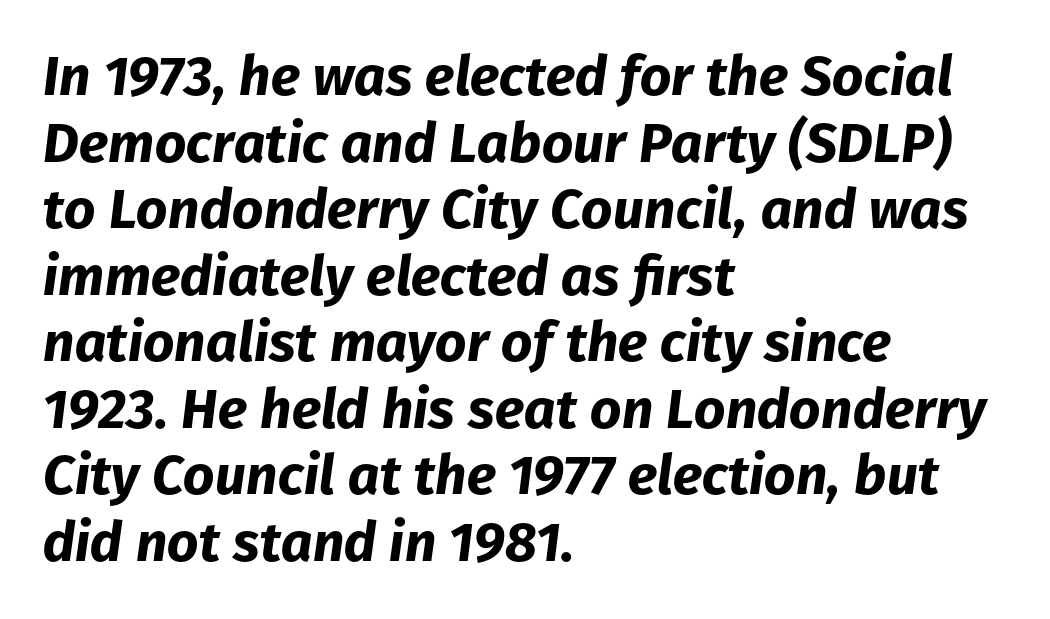
{"italic": "yes", "lean": "right", "slant_degrees": 8, "bold": "yes", "weight": "bold", "width": "normal", "stroke_contrast": "low", "x_height": "medium", "monospaced": "no", "underline": "no", "align": "left", "line_spacing_ratio": 1.21, "letter_spacing": "normal", "letter_spacing_em": 0.0, "glyph_px": 55}
